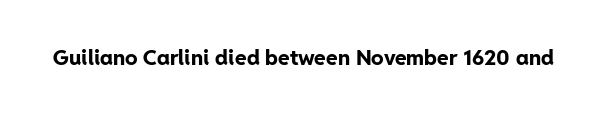
Q: Is the text bold? A: Yes.
Q: Is the text italic (slanted)? A: No, it is upright.
Q: Is the text underlined? A: No.
Q: Is the spacing between letters normal or unusually wide? A: Normal.
